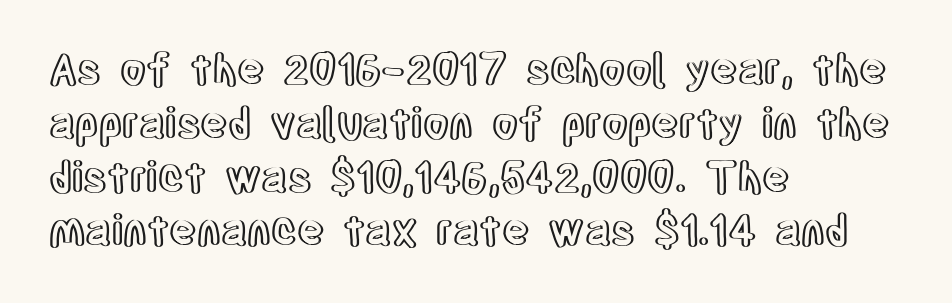
One glance says typical: line gaps are just what's usual. The setting favours the left margin, as ordinary paragraphs usually do. The foot of each line stays bare and open. Each word holds together tightly as a unit, with standard inter-letter gaps. Character widths vary here, with narrow letters taking less room than wide ones.
